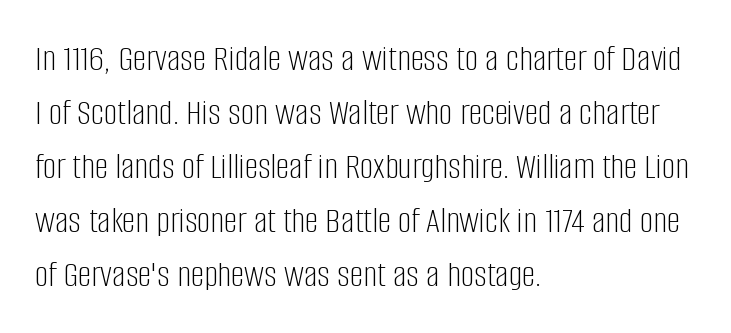
Letter spacing: default. Nobody drew a line under any word here. Proportional: the letters do not fall into vertical columns. Nothing heavy about these letters — not bold at all.
